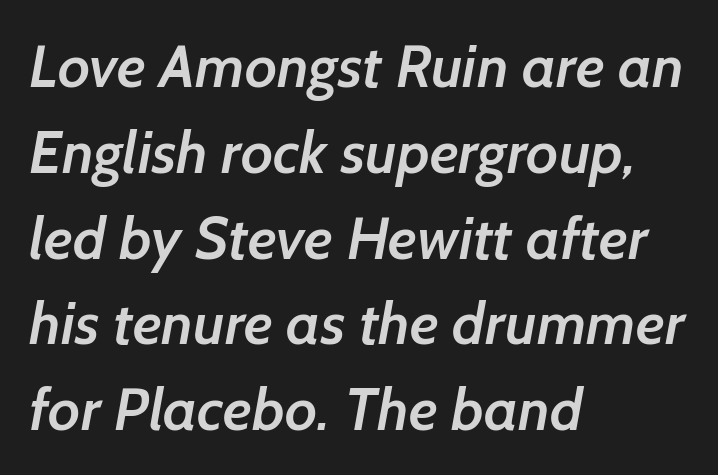
The designer left line spacing at the default. Leftover space on each line is placed entirely after the last word. What weight is shown? A semibold, between regular and bold. Lines of text with bare space underneath.
